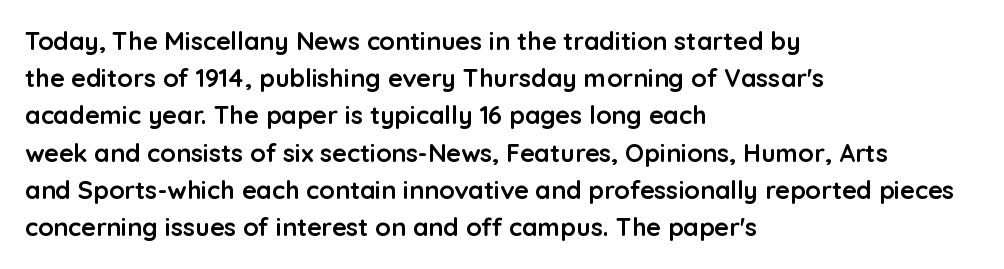
Italic: no, the glyphs are upright roman. Weight: bold. A typesetter would call this zero additional tracking. Does the copy run flush right? No — it runs flush left. In terms of leading, this rendering sits right in the middle. Quick note: underline off.
